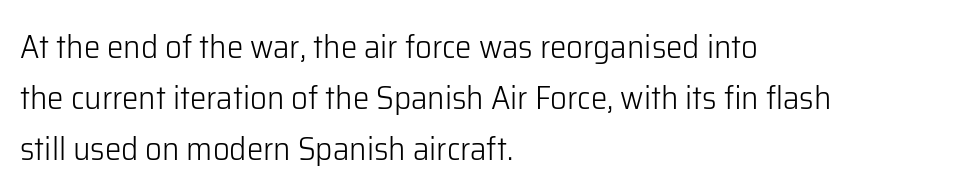
Each letter keeps its own natural width here, so spacing adapts to shape. Horizontally, the lines are justified to the leading edge only. The type sits square on the baseline with zero lean. Glance below the letters and you will spot only blank space.
